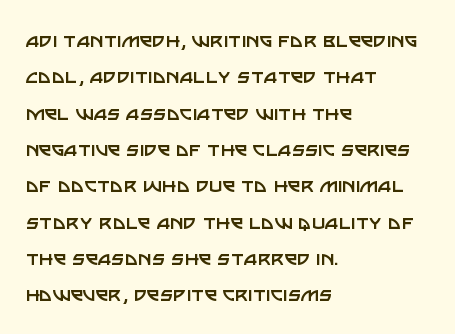
Q: Is the text bold? A: No.
Q: Is the text italic (slanted)? A: No, it is upright.
Q: Is the text underlined? A: No.
Q: How is the paragraph aligned? A: Left-aligned.
Q: Is the spacing between letters normal or unusually wide? A: Normal.
Q: Is the spacing between lines tight, normal or loose? A: Normal.
